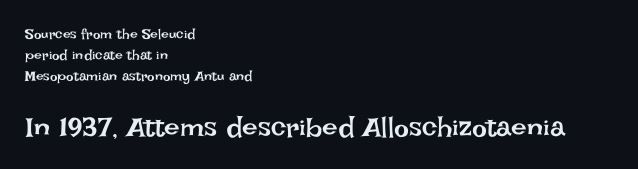
The image shows 28 px regular-weight type, upright; set left-aligned, normal line spacing (1.49x), normal letter spacing, not underlined; the second (bottom) block is 2.0x larger; low stroke contrast and a large x-height.
